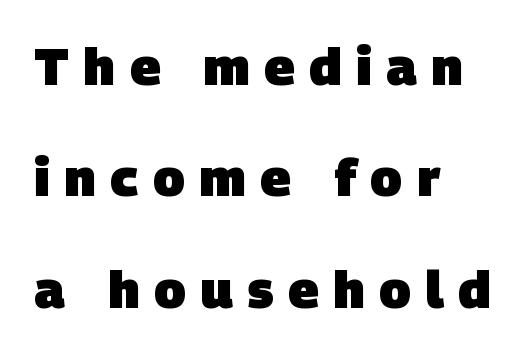
The image shows 52 px heavy sans-serif type; set left-aligned, loose line spacing (2.14x), unusually wide letter spacing (+0.28 em), not underlined; low stroke contrast and a large x-height.
